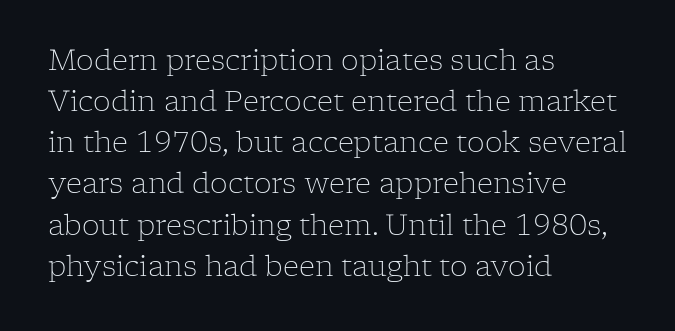
The image shows 28 px light serif type, upright; set left-aligned, normal line spacing (1.47x), normal letter spacing, not underlined; low stroke contrast and a medium x-height.
